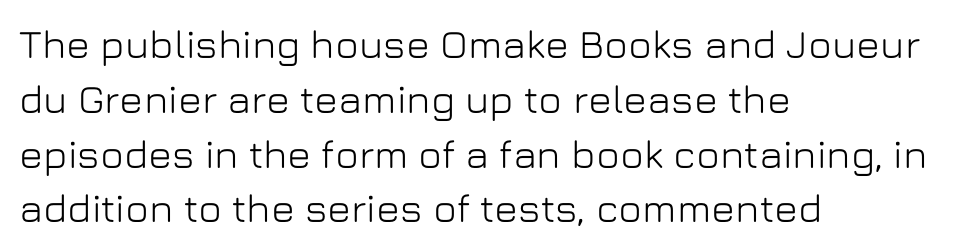
{"serif": "no", "italic": "no", "width": "normal", "stroke_contrast": "low", "x_height": "medium", "monospaced": "no", "underline": "no", "align": "left", "line_spacing": "normal", "line_spacing_ratio": 1.37, "letter_spacing": "normal", "letter_spacing_em": 0.0, "glyph_px": 40}
